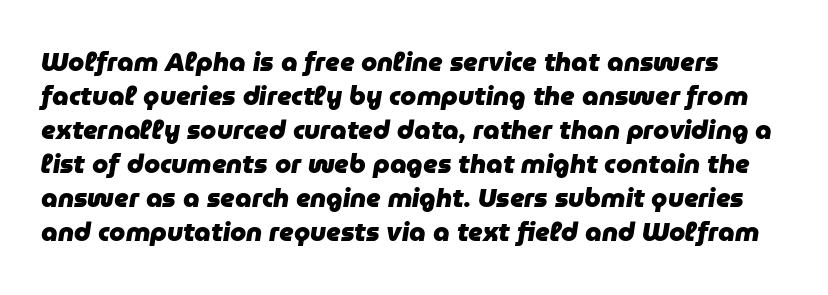
Q: Is the text bold? A: Yes.
Q: Is the text italic (slanted)? A: Yes, it leans right by about 9 degrees.
Q: Is the text underlined? A: No.
Q: Is the spacing between letters normal or unusually wide? A: Normal.
Q: Is the spacing between lines tight, normal or loose? A: Normal.
